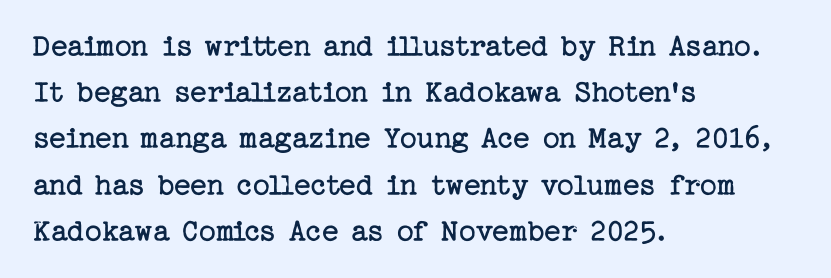
{"serif": "yes", "italic": "no", "bold": "no", "weight": "regular", "width": "normal", "stroke_contrast": "low", "x_height": "medium", "underline": "no", "align": "left", "line_spacing": "normal", "line_spacing_ratio": 1.4, "letter_spacing": "normal", "letter_spacing_em": 0.0, "glyph_px": 33}
